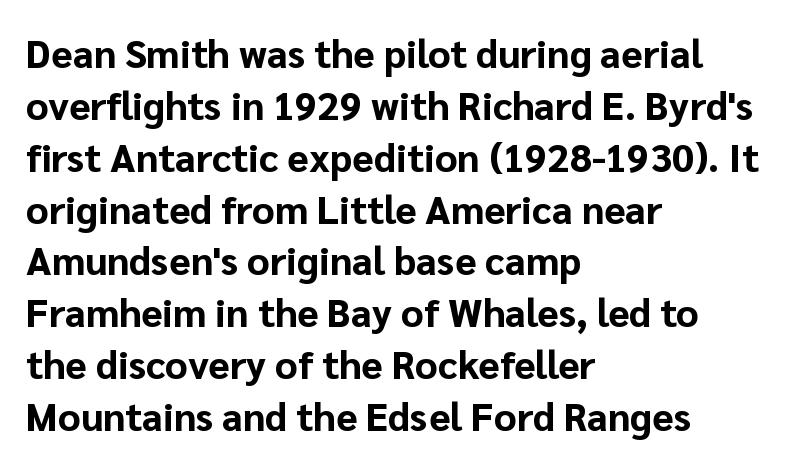
Think of a printed novel: that variable character pitch is what you see here. Nope, not italic — everything's standing straight. The line texture is even and compact thanks to regular tracking. Leading matches the norm, producing a regular column.
